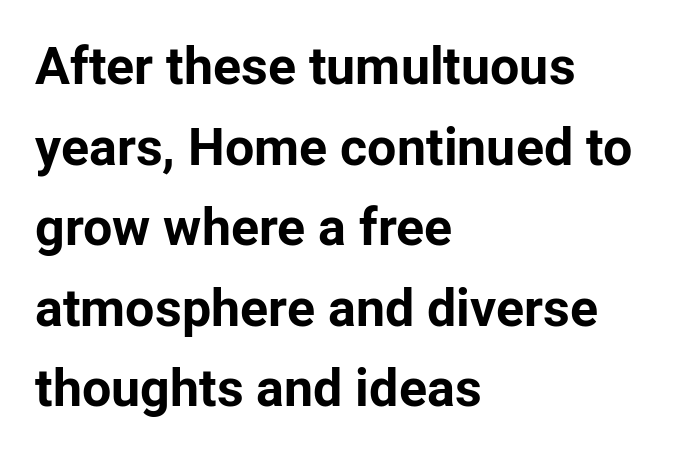
The image shows 52 px bold sans-serif type, upright; set left-aligned, normal line spacing (1.55x), normal letter spacing, not underlined; low stroke contrast and a medium x-height.
